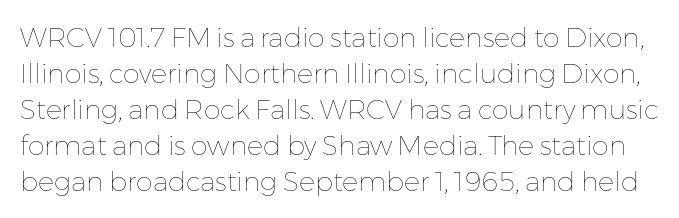
Nope, not italic — everything's standing straight. Only glyphs here, with clear space below each row. This rendering leaves character spacing at its baseline value. The lines sit at an ordinary, default distance from one another. Ink coverage per letter is moderate at most.
